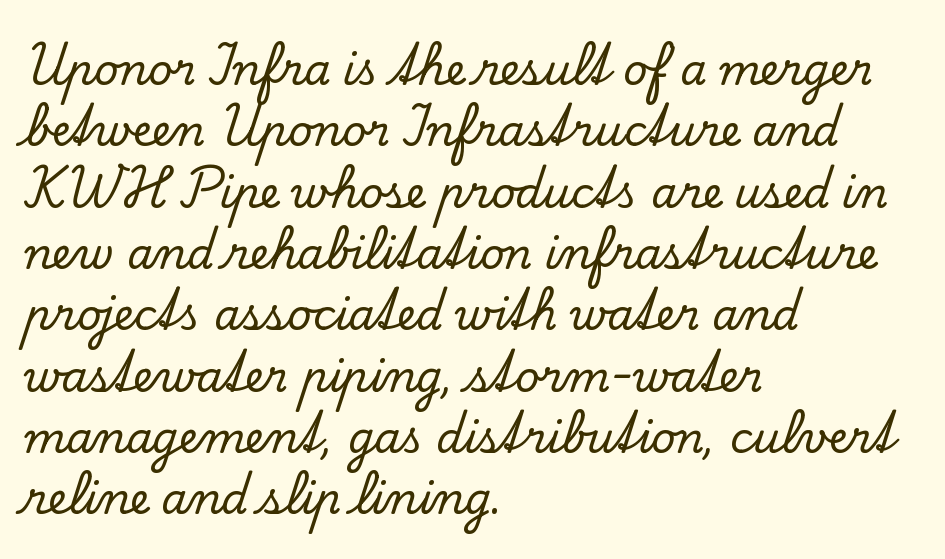
The image shows 42 px serif type; set left-aligned, normal line spacing (1.46x), normal letter spacing, not underlined; low stroke contrast and a small x-height.
